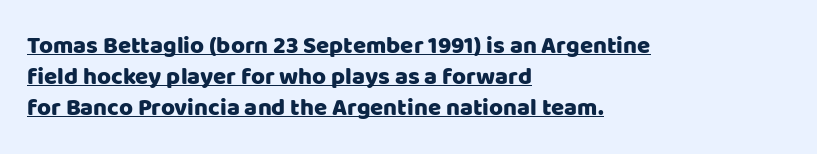
The image shows 24 px text type, upright; set left-aligned, normal line spacing (1.29x), normal letter spacing, underlined.
